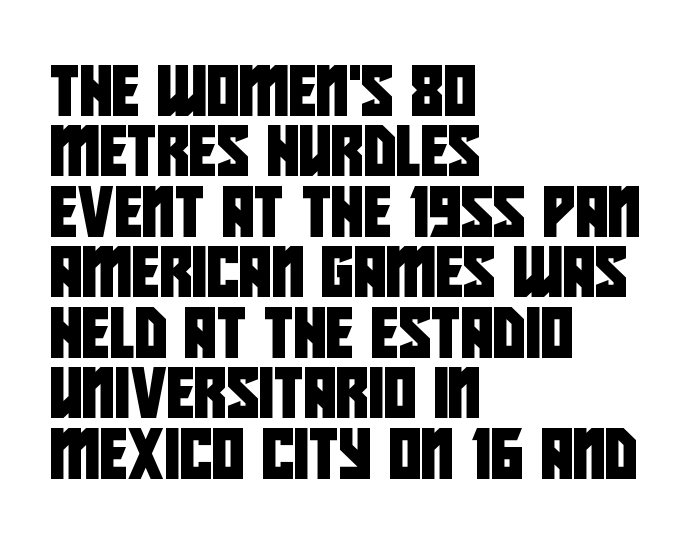
{"serif": "no", "width": "condensed", "stroke_contrast": "low", "x_height": "large", "monospaced": "no", "underline": "no", "align": "left", "line_spacing_ratio": 1.21, "letter_spacing": "normal", "letter_spacing_em": 0.0, "glyph_px": 50}
